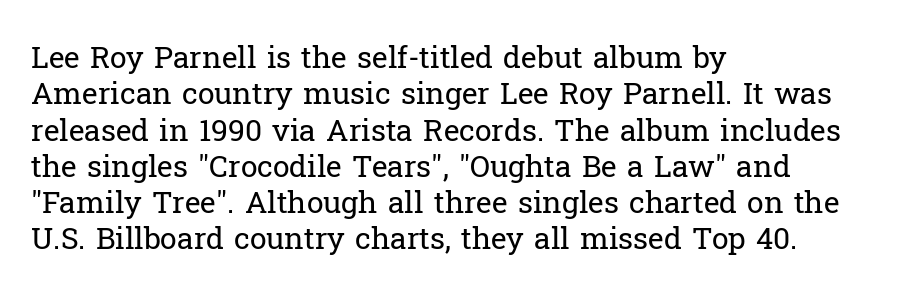
The foot of each line stays bare and open. Visually the block forms a straight wall on the left and a jagged coastline on the right. Words appear dense and cohesive because spacing is normal. The rendering uses natural spacing where letterforms have individual widths. Observe the serifs anchoring each vertical stroke in this sample. Stem width sits at or under what a default text font uses.
